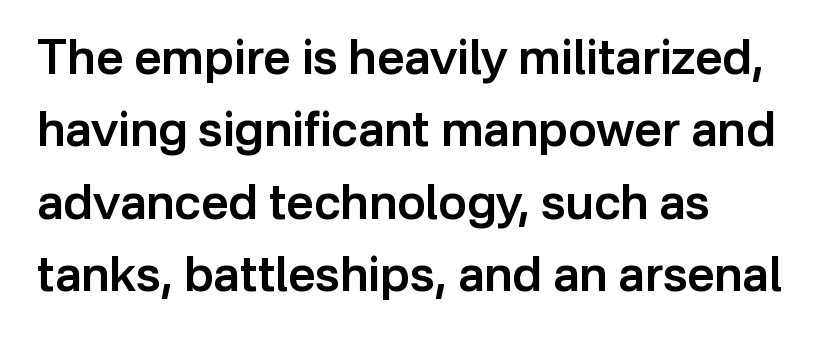
The image shows 48 px semibold sans-serif type, upright; set left-aligned, normal line spacing (1.51x), normal letter spacing, not underlined; low stroke contrast and a medium x-height.
